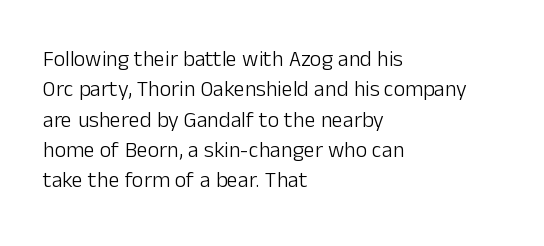
A quiet, ordinary-to-light weight characterises the typeface. The text block is weighted toward the left margin, trailing off unevenly rightward. This rendering leaves character spacing at its baseline value. Characters remain perfectly vertical along every line. The strip under each line holds only bare page.
